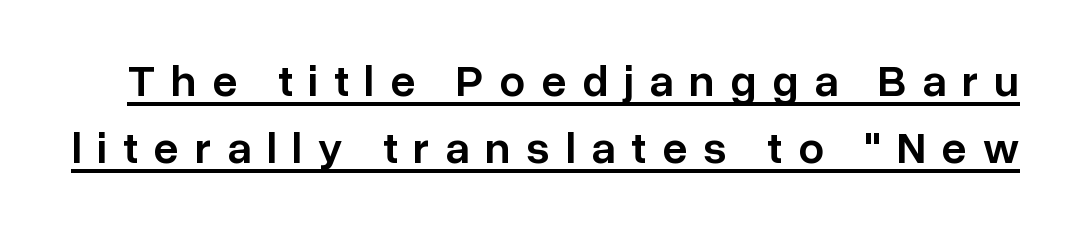
Q: Is the text bold? A: Semi-bold.
Q: Is the text italic (slanted)? A: No, it is upright.
Q: Is the typeface a serif or a sans-serif typeface? A: Sans-serif.
Q: Is the text underlined? A: Yes.
Q: Is the spacing between letters normal or unusually wide? A: Unusually wide.
Q: Is the spacing between lines tight, normal or loose? A: Normal.
Q: Width (condensed, normal, or wide)? A: Normal.
Q: Stroke contrast? A: Low.
Q: x-height? A: Medium.
Q: Monospaced? A: No.
